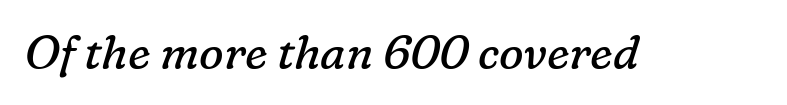
Q: Is the text bold? A: No.
Q: Is the text italic (slanted)? A: Yes, it leans right by about 16 degrees.
Q: Is the typeface a serif or a sans-serif typeface? A: Serif.
Q: Is the text underlined? A: No.
Q: Is the spacing between letters normal or unusually wide? A: Normal.
Q: Width (condensed, normal, or wide)? A: Normal.
Q: Stroke contrast? A: Low.
Q: x-height? A: Medium.
Q: Monospaced? A: No.
